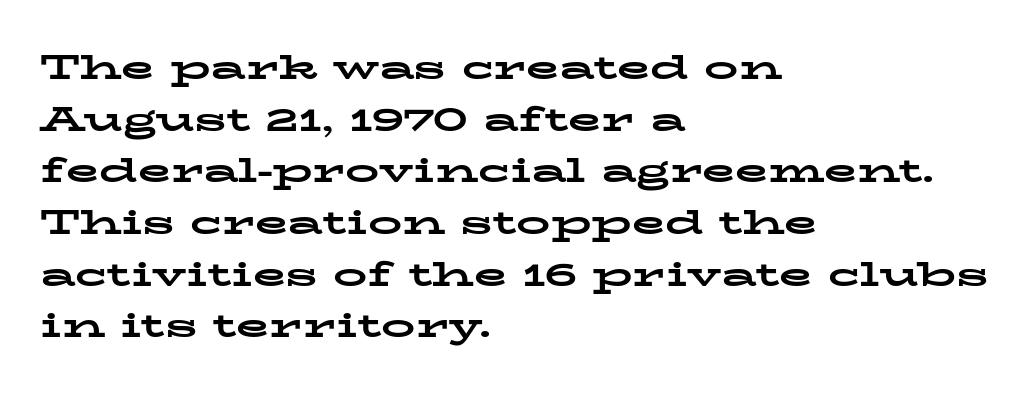
How heavy is the stroke? Heavy — this is a bold. The specimen omits any rule beneath the text block's lines. The typeface chosen for these lines features serifs. Which margin do the lines hug? The left one — the right edge is uneven.
